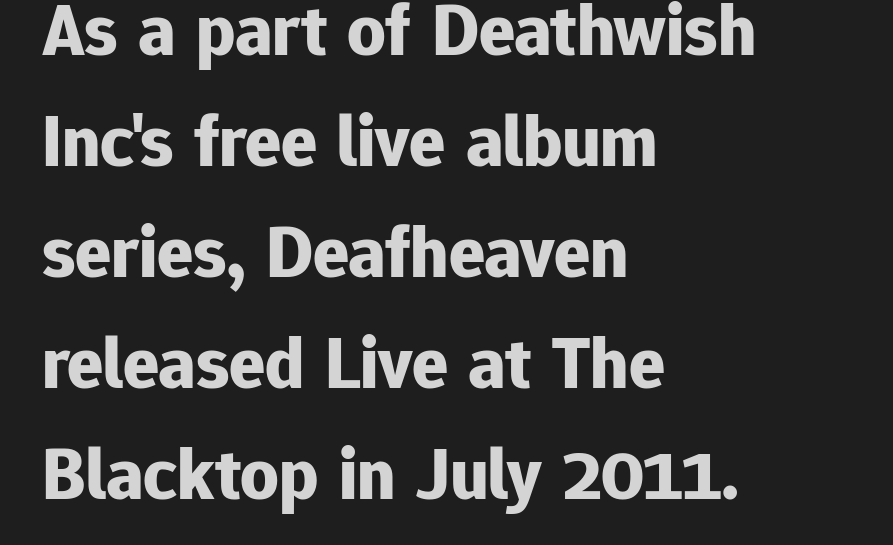
{"serif": "no", "italic": "no", "bold": "yes", "weight": "bold", "width": "normal", "stroke_contrast": "low", "x_height": "medium", "monospaced": "no", "underline": "no", "align": "left", "line_spacing": "normal", "line_spacing_ratio": 1.48, "letter_spacing": "normal", "letter_spacing_em": 0.0, "glyph_px": 75}
